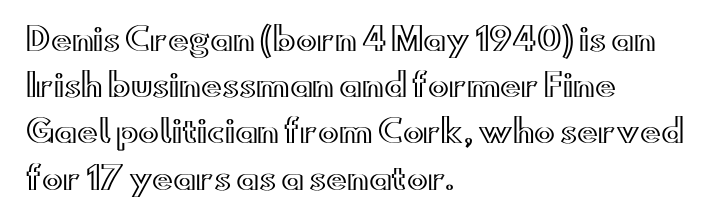
Anything drawn beneath the words? Only blank space. These lines were composed using upright roman letters. Tracking here is standard; glyphs follow each other at the usual distance. In terms of leading, this rendering sits right in the middle. Looks like regular typesetting: each glyph gets only the width it needs.
